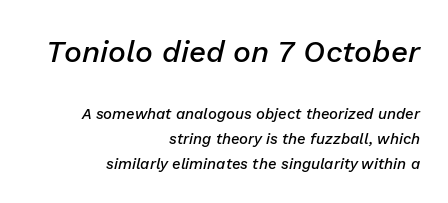
Alignment: flush right. Caption: upper text group enlarged, lower text group reduced. Rule under the text: the space is simply empty. This sample uses an oblique cut, with every glyph tilted off the vertical. The rows are spaced the way most documents space them.
